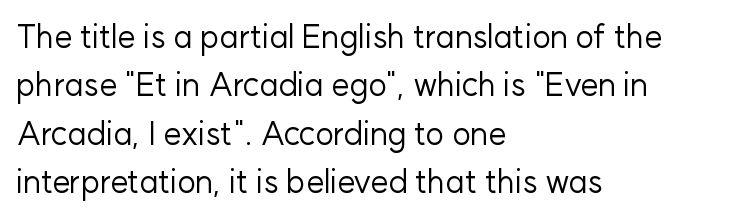
{"serif": "no", "italic": "no", "bold": "no", "weight": "regular", "width": "normal", "stroke_contrast": "low", "x_height": "medium", "monospaced": "no", "underline": "no", "align": "left", "line_spacing": "normal", "line_spacing_ratio": 1.51, "letter_spacing": "normal", "letter_spacing_em": 0.0, "glyph_px": 32}
